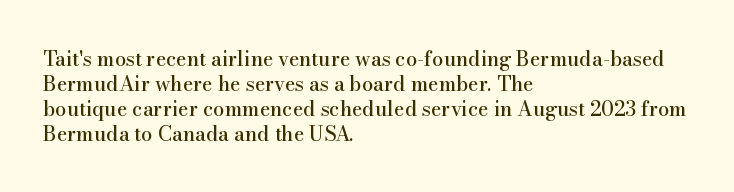
The space between consecutive lines is moderate. The area under the type is left untouched. The letters sit at their default tracking, neither squeezed nor spread. If you drew a line through each stem, it would be perfectly vertical. This rendering uses left alignment, leaving the right contour irregular.
